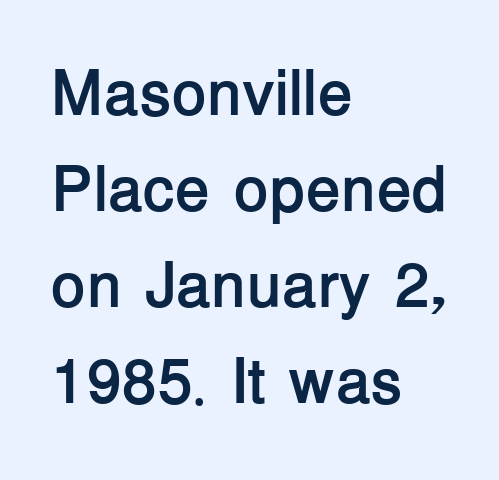
The passage shown is emphatically bold. This is the regular roman posture of the typeface. No word sits above an underline. Observe the ordinary spacing: letters are neighbours, not strangers.
